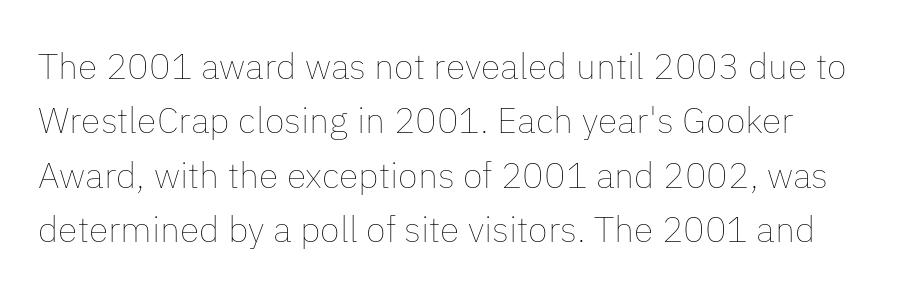
Q: Is the text bold? A: No.
Q: Is the text italic (slanted)? A: No, it is upright.
Q: Is the text underlined? A: No.
Q: Is the spacing between letters normal or unusually wide? A: Normal.
Q: Is the spacing between lines tight, normal or loose? A: Normal.
Q: Width (condensed, normal, or wide)? A: Normal.
Q: Stroke contrast? A: Low.
Q: x-height? A: Medium.
Q: Monospaced? A: No.
